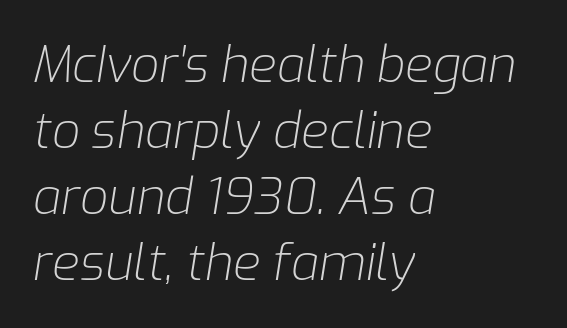
The image shows 50 px light type, italic (leaning right); set left-aligned, normal line spacing (1.32x), normal letter spacing, not underlined; low stroke contrast and a medium x-height.
